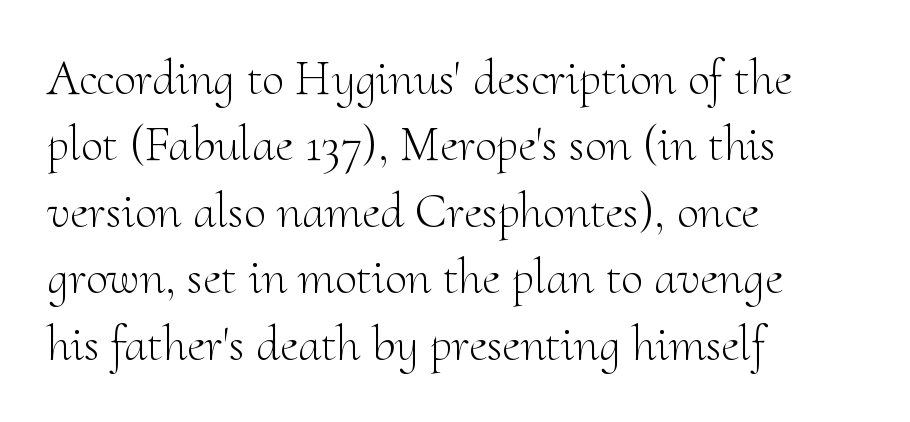
{"serif": "yes", "italic": "no", "bold": "no", "weight": "light", "width": "normal", "stroke_contrast": "medium", "x_height": "small", "monospaced": "no", "underline": "no", "align": "left", "line_spacing": "normal", "line_spacing_ratio": 1.33, "letter_spacing": "normal", "letter_spacing_em": 0.0, "glyph_px": 50}
